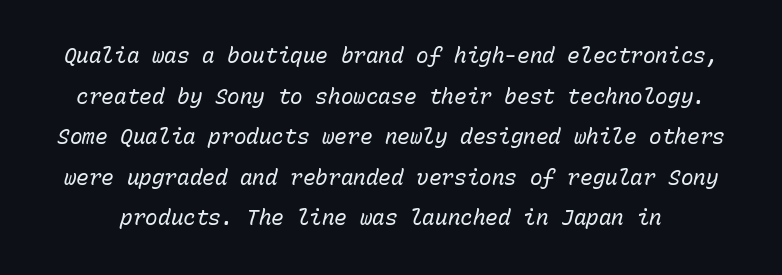
The image shows 21 px text type, italic (leaning right); set loose line spacing (1.93x), normal letter spacing, not underlined.
